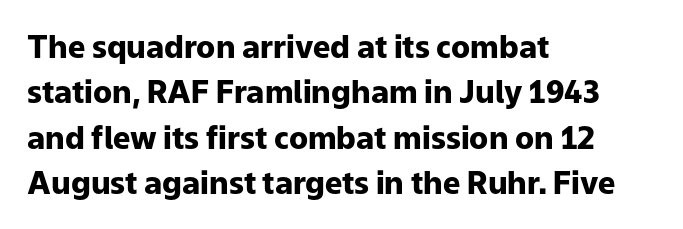
The image shows 31 px heavy sans-serif type, upright; set left-aligned, normal line spacing (1.46x), normal letter spacing, not underlined; low stroke contrast and a medium x-height.
